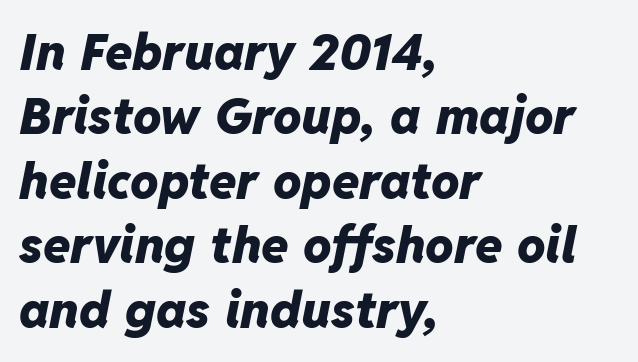
The image shows 50 px heavy type, italic (leaning right); set left-aligned, normal line spacing (1.29x), normal letter spacing, not underlined; low stroke contrast and a medium x-height.
